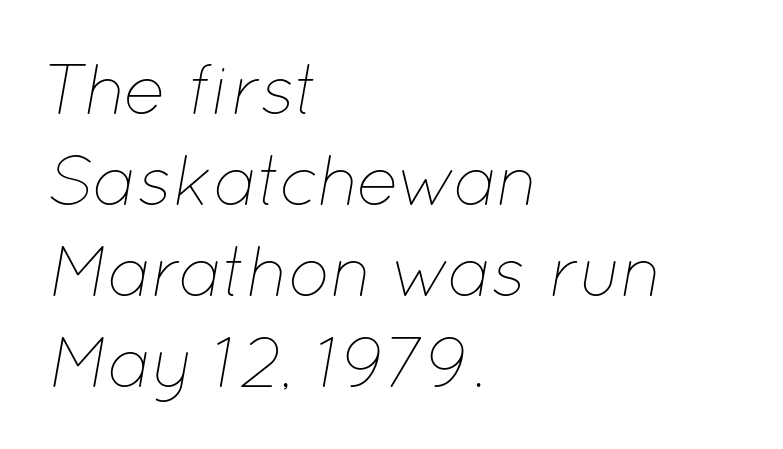
Q: Is the text bold? A: No.
Q: Is the text italic (slanted)? A: Yes, it leans right by about 12 degrees.
Q: Is the text underlined? A: No.
Q: How is the paragraph aligned? A: Left-aligned.
Q: Is the spacing between letters normal or unusually wide? A: Normal.
Q: Is the spacing between lines tight, normal or loose? A: Normal.
Q: Width (condensed, normal, or wide)? A: Normal.
Q: Stroke contrast? A: Low.
Q: x-height? A: Medium.
Q: Monospaced? A: No.
